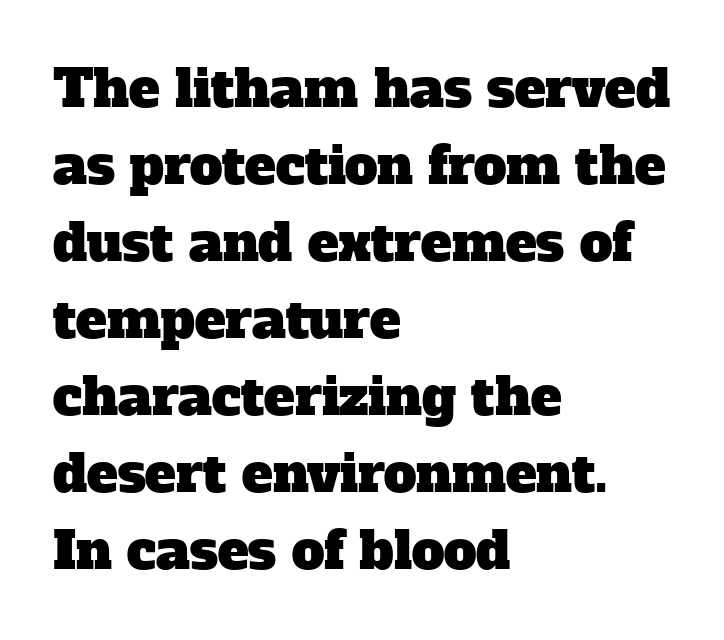
Underlining? Definitely not there. Do the characters align in a grid? No, the font is proportional. Honestly, the letter spacing is just normal — you wouldn't notice it. Line spacing here is normal.
